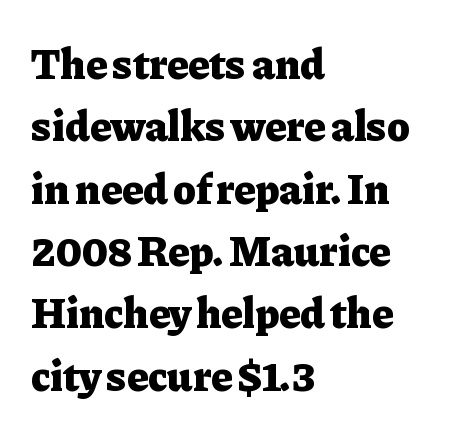
Q: Is the text bold? A: Yes.
Q: Is the text italic (slanted)? A: No, it is upright.
Q: Is the typeface a serif or a sans-serif typeface? A: Serif.
Q: Is the text underlined? A: No.
Q: How is the paragraph aligned? A: Left-aligned.
Q: Is the spacing between letters normal or unusually wide? A: Normal.
Q: Is the spacing between lines tight, normal or loose? A: Normal.
Q: Width (condensed, normal, or wide)? A: Normal.
Q: Stroke contrast? A: Low.
Q: x-height? A: Medium.
Q: Monospaced? A: No.
